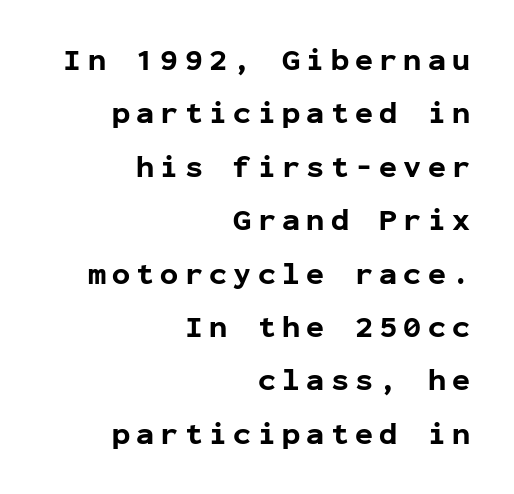
{"serif": "no", "italic": "no", "bold": "yes", "weight": "bold", "width": "normal", "stroke_contrast": "low", "x_height": "medium", "monospaced": "yes", "underline": "no", "align": "right", "line_spacing_ratio": 1.78, "letter_spacing": "wide", "letter_spacing_em": 0.21, "glyph_px": 30}
